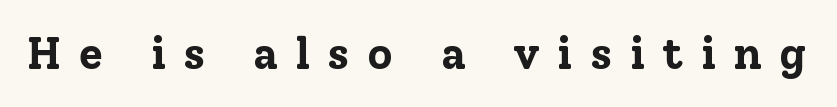
{"serif": "yes", "italic": "no", "bold": "yes", "weight": "bold", "width": "normal", "stroke_contrast": "low", "x_height": "medium", "monospaced": "no", "underline": "no", "letter_spacing": "wide", "letter_spacing_em": 0.4, "glyph_px": 44}
